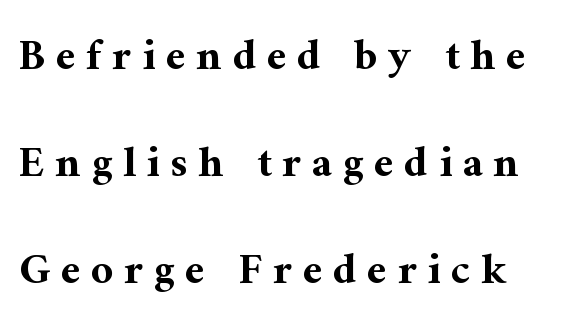
Q: Is the text bold? A: Yes.
Q: Is the text italic (slanted)? A: No, it is upright.
Q: Is the typeface a serif or a sans-serif typeface? A: Serif.
Q: Is the text underlined? A: No.
Q: Is the spacing between letters normal or unusually wide? A: Unusually wide.
Q: Is the spacing between lines tight, normal or loose? A: Loose.
Q: Width (condensed, normal, or wide)? A: Normal.
Q: Stroke contrast? A: Medium.
Q: x-height? A: Medium.
Q: Monospaced? A: No.
